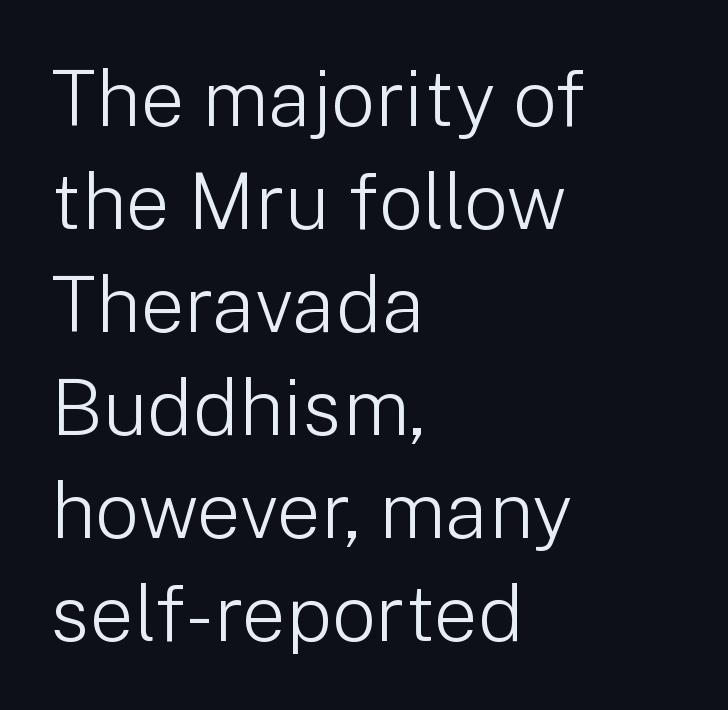
Q: Is the text bold? A: No.
Q: Is the text italic (slanted)? A: No, it is upright.
Q: Is the typeface a serif or a sans-serif typeface? A: Sans-serif.
Q: Is the text underlined? A: No.
Q: How is the paragraph aligned? A: Left-aligned.
Q: Is the spacing between letters normal or unusually wide? A: Normal.
Q: Is the spacing between lines tight, normal or loose? A: Normal.
Q: Width (condensed, normal, or wide)? A: Normal.
Q: Stroke contrast? A: Low.
Q: x-height? A: Medium.
Q: Monospaced? A: No.
